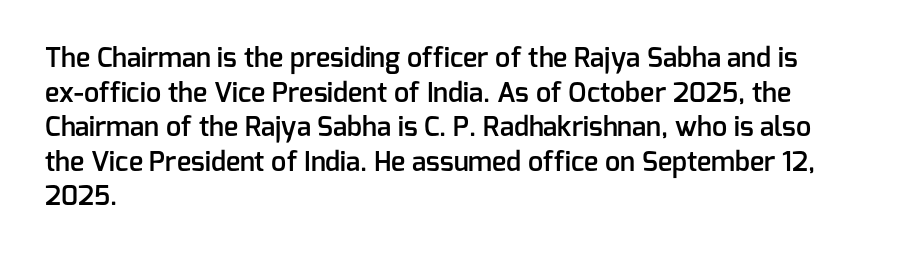
The image shows 27 px text type, upright; set left-aligned, normal line spacing (1.28x), normal letter spacing, not underlined.
